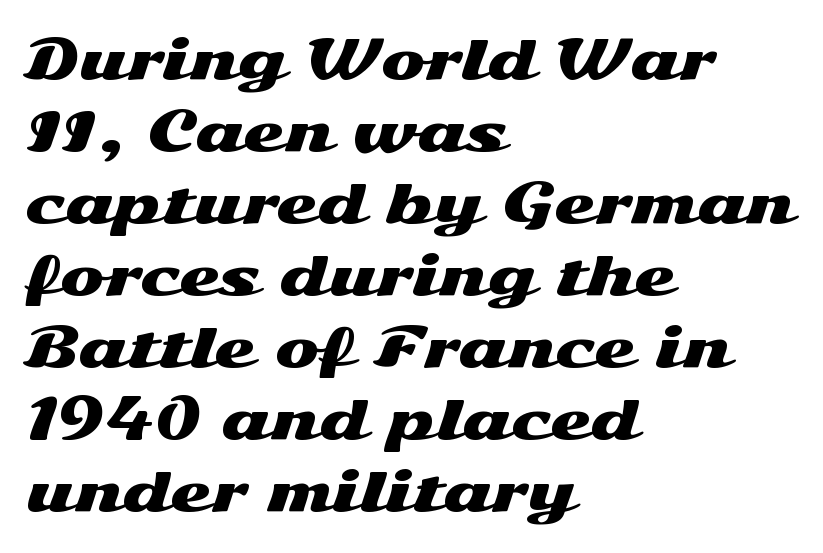
{"serif": "no", "width": "wide", "stroke_contrast": "medium", "x_height": "medium", "monospaced": "no", "underline": "no", "align": "left", "line_spacing": "normal", "line_spacing_ratio": 1.36, "letter_spacing": "normal", "letter_spacing_em": 0.0, "glyph_px": 53}
